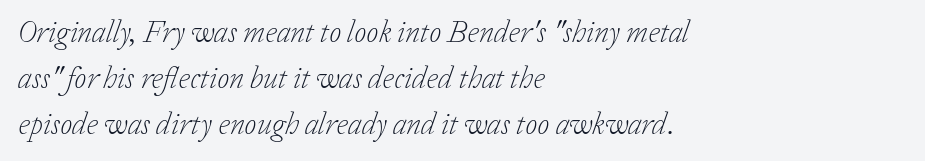
Stem width sits at or under what a default text font uses. Casual observation: everything's shoved over to the left. Think of a printed novel: that variable character pitch is what you see here. Serif or sans? Serif — the stroke terminals have little feet.
